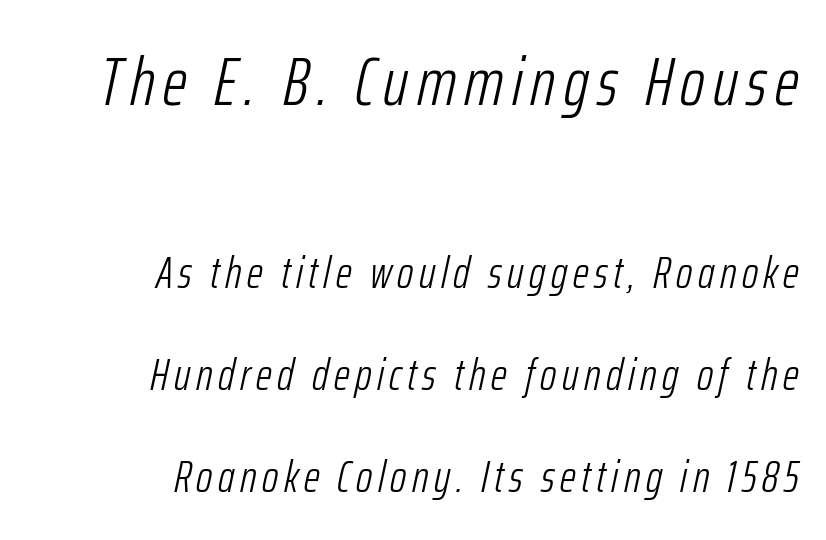
Compared with ordinary roman type, these characters are visibly tilted. The composition opens big and finishes small. Beneath every word, the page is bare. Whoever set this chose breathing room over compactness in the vertical rhythm. Do the characters align in a grid? No, the font is proportional.
